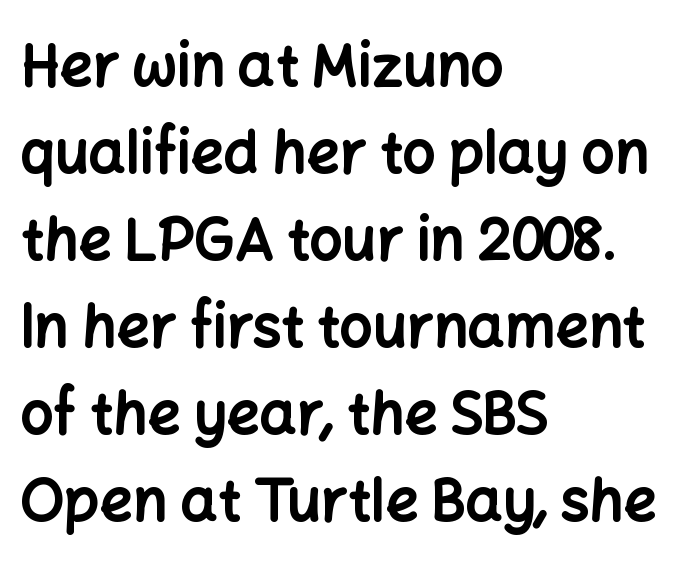
{"serif": "no", "italic": "no", "bold": "yes", "weight": "bold", "width": "normal", "stroke_contrast": "low", "x_height": "medium", "monospaced": "no", "underline": "no", "align": "left", "line_spacing": "normal", "line_spacing_ratio": 1.5, "letter_spacing": "normal", "letter_spacing_em": 0.0, "glyph_px": 58}
